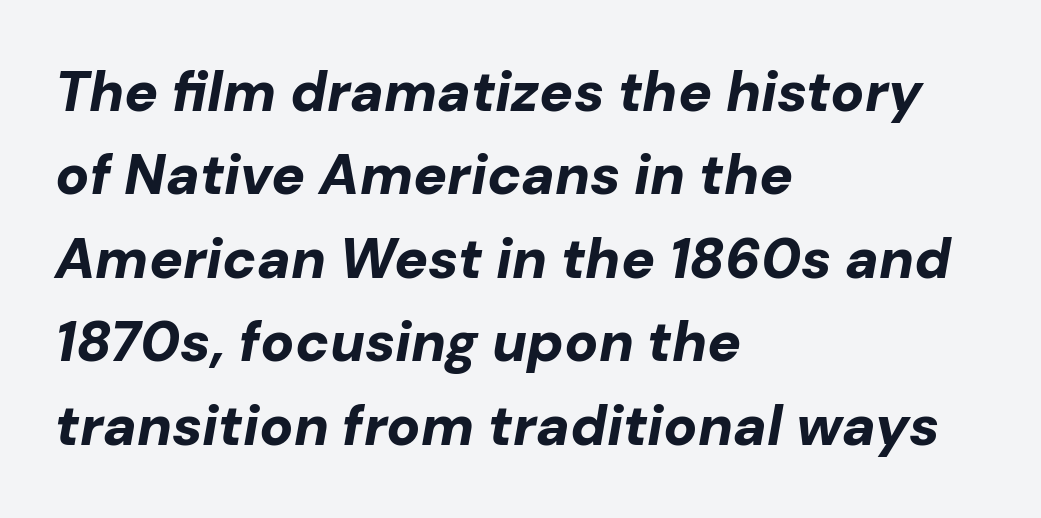
{"italic": "yes", "lean": "right", "slant_degrees": 10, "bold": "yes", "weight": "bold", "width": "normal", "stroke_contrast": "low", "x_height": "medium", "monospaced": "no", "underline": "no", "align": "left", "line_spacing": "normal", "line_spacing_ratio": 1.49, "letter_spacing": "normal", "letter_spacing_em": 0.0, "glyph_px": 56}
